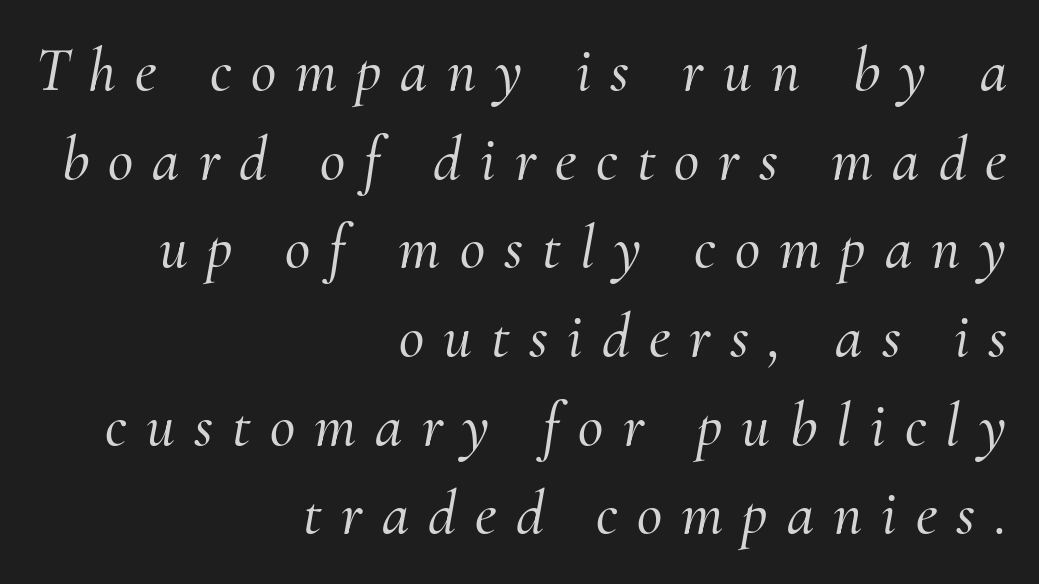
The axis of the letterforms is tilted away from vertical. Compared with typical paragraphs, the rows here are spaced about the same. The type is letterspaced generously, with wide tracking. Here the designer chose a conventional face with non-uniform glyph widths. These lines are set flush right with a ragged left edge. Check where the strokes stop: tiny serifs finish them off.
